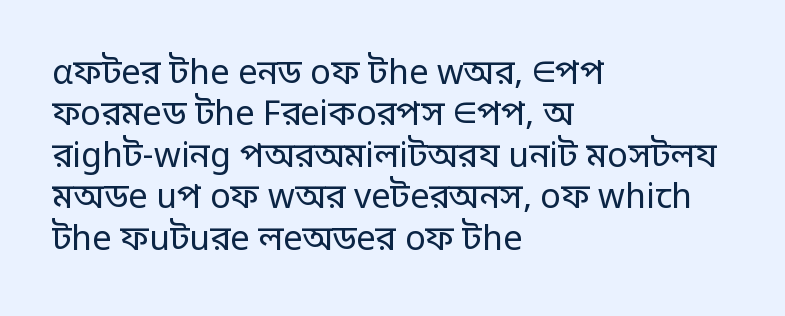
{"serif": "no", "italic": "no", "bold": "no", "weight": "regular", "width": "normal", "stroke_contrast": "low", "x_height": "large", "monospaced": "no", "underline": "no", "align": "left", "line_spacing_ratio": 1.22, "letter_spacing": "normal", "letter_spacing_em": 0.0, "glyph_px": 34}
